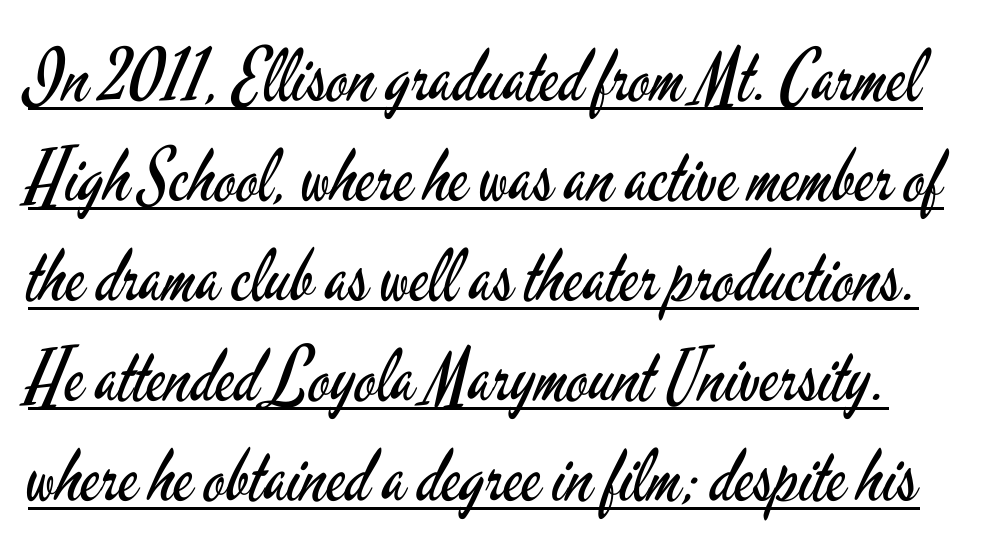
{"serif": "no", "bold": "no", "weight": "regular", "width": "condensed", "stroke_contrast": "low", "x_height": "small", "monospaced": "no", "underline": "yes", "line_spacing": "normal", "line_spacing_ratio": 1.39, "letter_spacing": "normal", "letter_spacing_em": 0.0, "glyph_px": 72}
